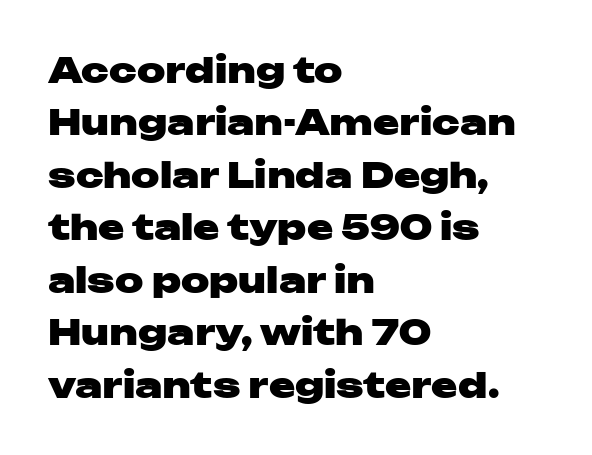
Ordinary non-slanted type is in use. Line beginnings align vertically; line endings do not. Plenty of ink on the page — the face is bold. Tracking here is standard; glyphs follow each other at the usual distance. Spacing verdict: proportional, widths tailored to each character. Unmarked baselines from the first word to the last.
